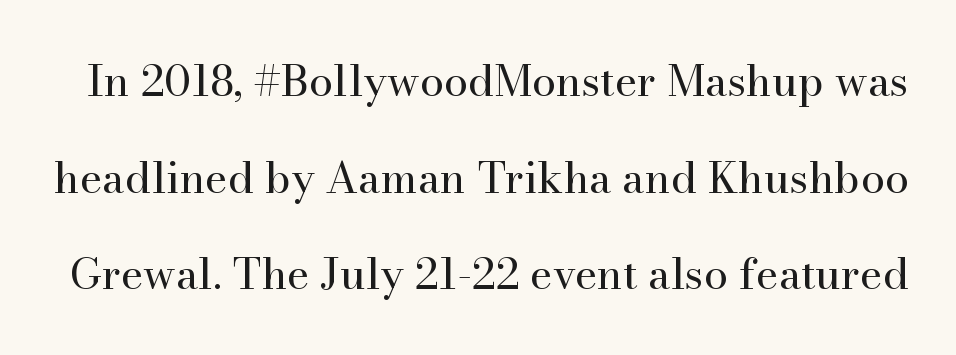
In terms of letterspacing, this is plain default setting. Beneath every word, the page is bare. Spacing verdict: proportional, widths tailored to each character. Type style note: has serifs. Vertically, the passage feels expansive, rows floating well apart.
